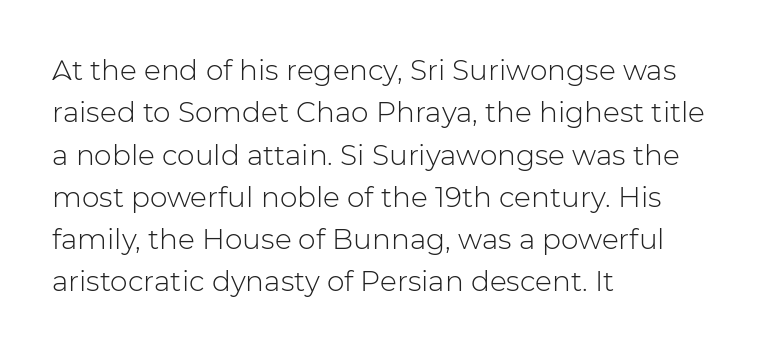
Q: Is the text bold? A: No.
Q: Is the text italic (slanted)? A: No, it is upright.
Q: Is the typeface a serif or a sans-serif typeface? A: Sans-serif.
Q: Is the text underlined? A: No.
Q: How is the paragraph aligned? A: Left-aligned.
Q: Is the spacing between letters normal or unusually wide? A: Normal.
Q: Is the spacing between lines tight, normal or loose? A: Normal.
Q: Width (condensed, normal, or wide)? A: Normal.
Q: Stroke contrast? A: Low.
Q: x-height? A: Medium.
Q: Monospaced? A: No.
